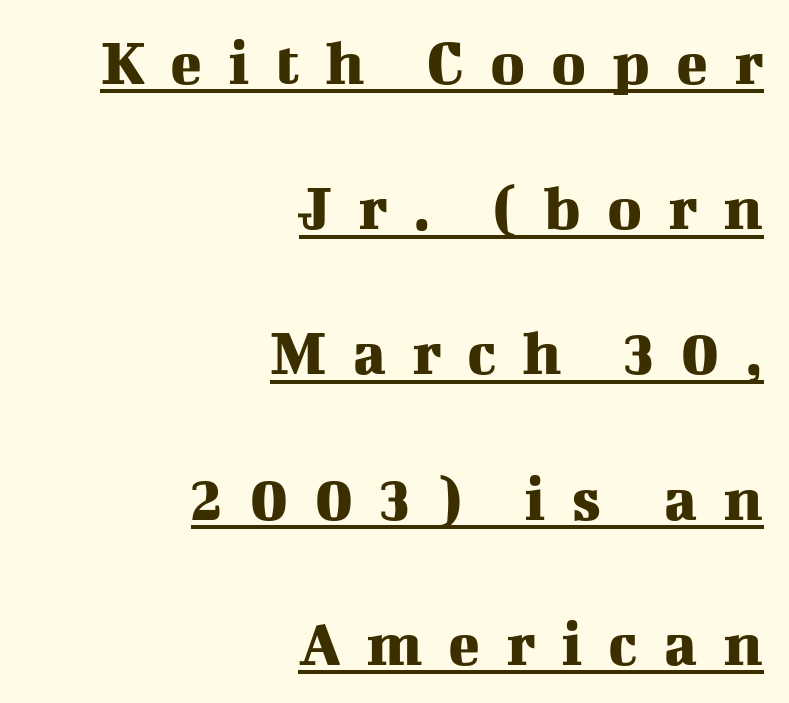
The image shows 66 px serif type, upright; set right-aligned, loose line spacing (2.2x), unusually wide letter spacing (+0.39 em), underlined; medium stroke contrast and a medium x-height.
